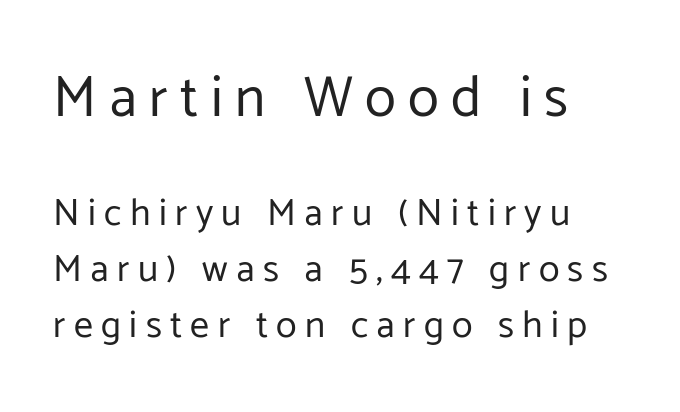
Decoration check: the copy has no underline. Each letter keeps its own natural width here, so spacing adapts to shape. Stems and bowls with no extra thickness — not bold. This is the regular roman posture of the typeface. The typesetter chose a ragged-right arrangement here. Observe the wide spacing: letters keep a clear distance from each other.
